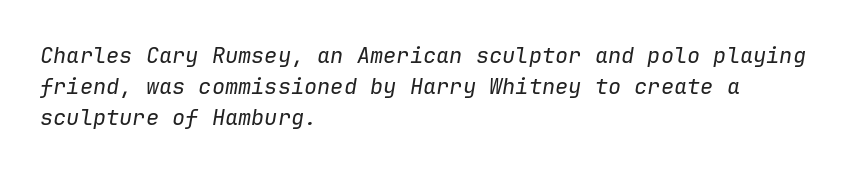
You can tell it's italic because the verticals aren't actually vertical. This rendering features lettering with no underline. The vertical gap from one line to the next is medium. Stems here are at most as thick as an everyday book face.
